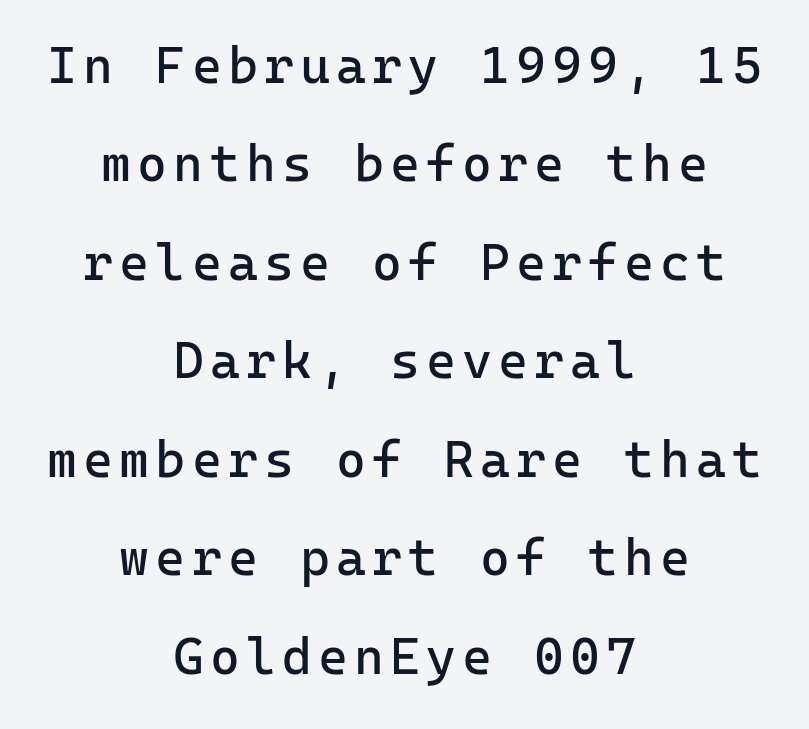
{"serif": "no", "italic": "no", "bold": "no", "weight": "regular", "width": "normal", "stroke_contrast": "low", "x_height": "medium", "monospaced": "yes", "underline": "no", "align": "center", "line_spacing": "loose", "line_spacing_ratio": 1.93, "glyph_px": 51}
